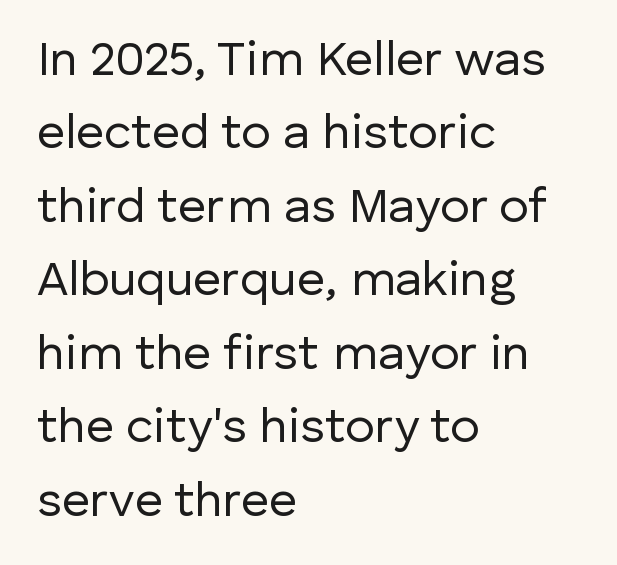
Weight: regular or lighter. The vertical gap from one line to the next is medium. The line texture is even and compact thanks to regular tracking. Observe the absence of serifs on each vertical stroke in this sample. The rendering uses natural spacing where letterforms have individual widths. Quick note: not italic, upright.
